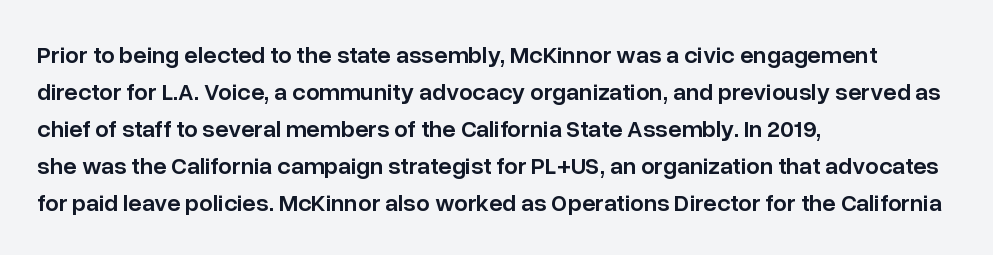
Q: Is the text bold? A: Semi-bold.
Q: Is the text italic (slanted)? A: No, it is upright.
Q: Is the text underlined? A: No.
Q: How is the paragraph aligned? A: Left-aligned.
Q: Is the spacing between letters normal or unusually wide? A: Normal.
Q: Is the spacing between lines tight, normal or loose? A: Normal.
